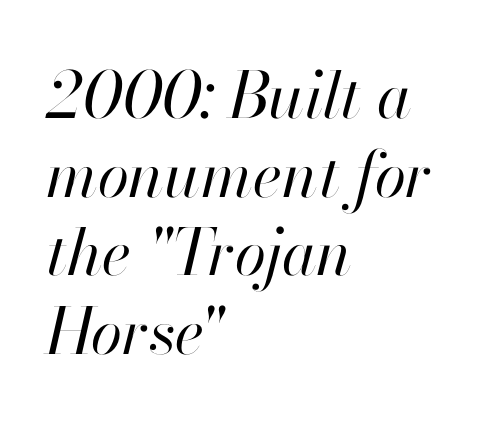
The image shows 64 px regular-weight type, italic (leaning right); set left-aligned, line spacing 1.23x, normal letter spacing, not underlined; high stroke contrast and a small x-height.
